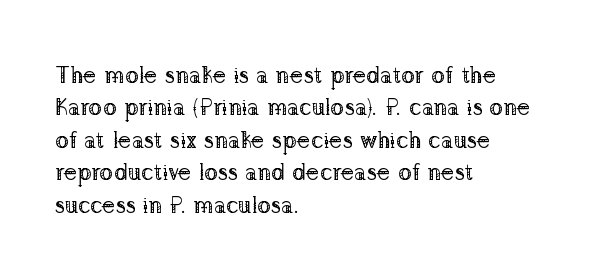
The tracking reads as untouched default to a designer's eye. Layout note: lines flush left. Students, observe: this is what conventionally led text looks like. Underline: absent.
